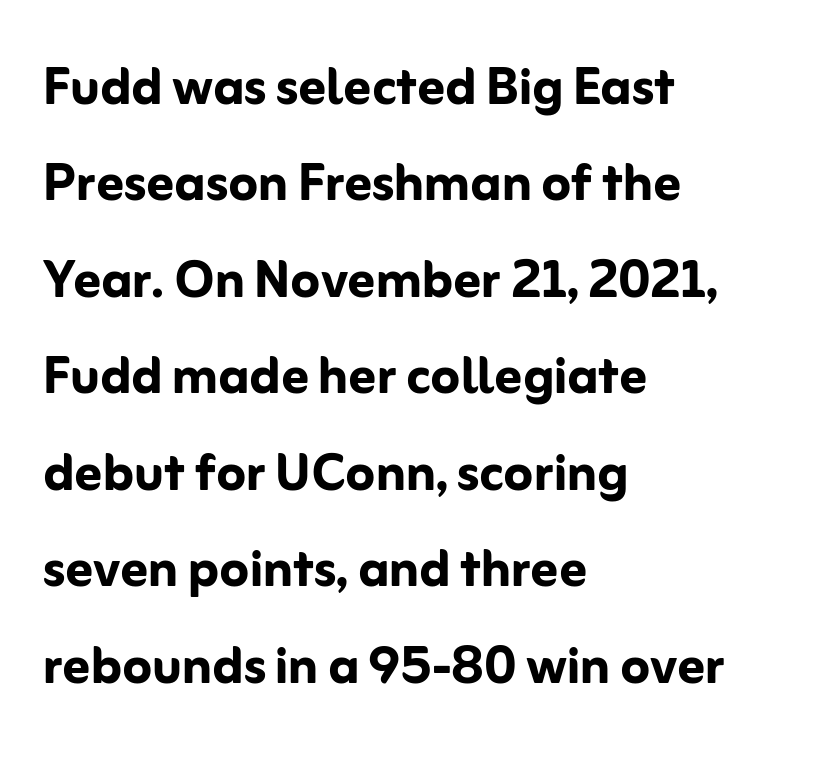
Q: Is the text bold? A: Yes.
Q: Is the text italic (slanted)? A: No, it is upright.
Q: Is the typeface a serif or a sans-serif typeface? A: Sans-serif.
Q: Is the text underlined? A: No.
Q: How is the paragraph aligned? A: Left-aligned.
Q: Is the spacing between letters normal or unusually wide? A: Normal.
Q: Is the spacing between lines tight, normal or loose? A: Normal.
Q: Width (condensed, normal, or wide)? A: Normal.
Q: Stroke contrast? A: Low.
Q: x-height? A: Medium.
Q: Monospaced? A: No.
